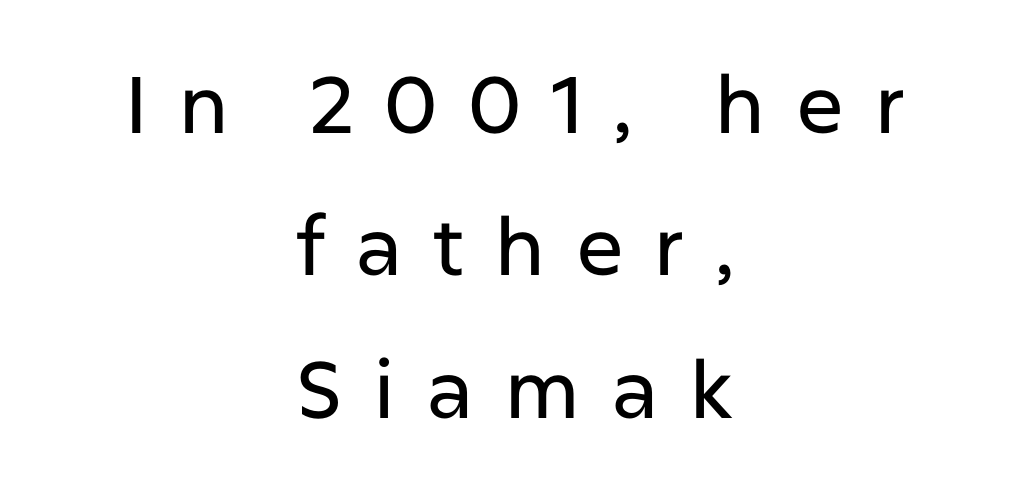
{"serif": "no", "italic": "no", "width": "normal", "stroke_contrast": "low", "x_height": "medium", "monospaced": "no", "underline": "no", "align": "center", "line_spacing_ratio": 1.78, "letter_spacing": "wide", "letter_spacing_em": 0.38, "glyph_px": 80}
